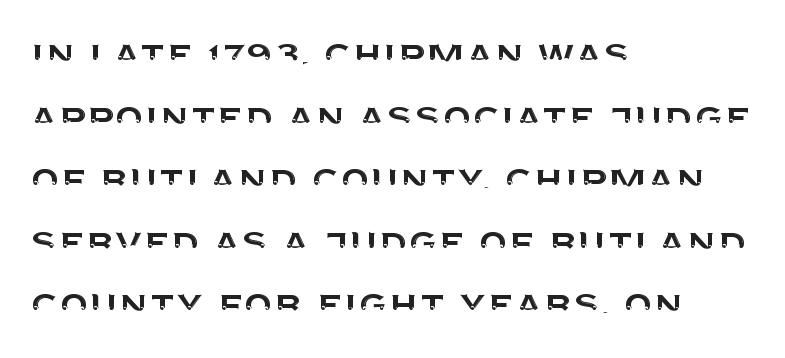
{"serif": "no", "italic": "no", "width": "normal", "stroke_contrast": "medium", "x_height": "large", "monospaced": "no", "underline": "no", "align": "left", "line_spacing": "normal", "line_spacing_ratio": 1.33, "letter_spacing": "normal", "letter_spacing_em": 0.0, "glyph_px": 47}
